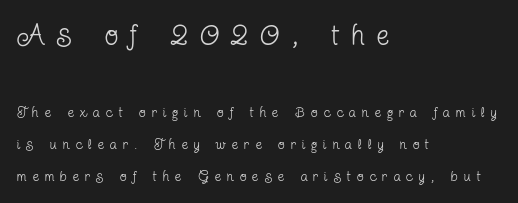
Q: Is the text bold? A: No.
Q: Is the text italic (slanted)? A: No, it is upright.
Q: Is the typeface a serif or a sans-serif typeface? A: Serif.
Q: Is the text underlined? A: No.
Q: How is the paragraph aligned? A: Left-aligned.
Q: Is the spacing between letters normal or unusually wide? A: Unusually wide.
Q: Is the spacing between lines tight, normal or loose? A: Loose.
Q: Which block of text is set in a larger size, the first (top) or the second (bottom)? A: The first (top) one.
Q: Width (condensed, normal, or wide)? A: Condensed.
Q: Stroke contrast? A: Low.
Q: x-height? A: Medium.
Q: Monospaced? A: No.
